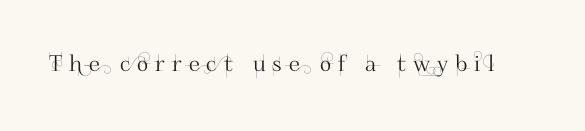
Q: Is the text italic (slanted)? A: No, it is upright.
Q: Is the text underlined? A: No.
Q: Is the spacing between letters normal or unusually wide? A: Unusually wide.
